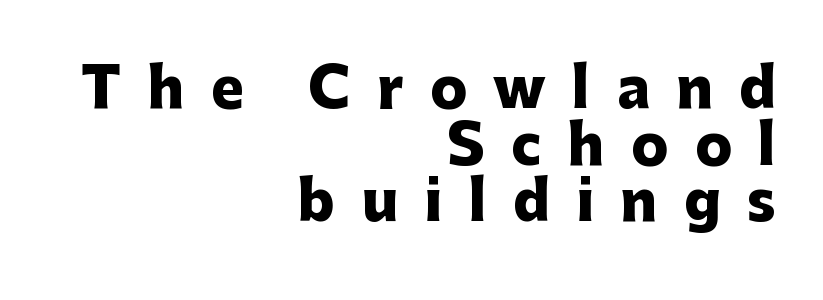
{"serif": "no", "italic": "no", "bold": "yes", "weight": "heavy", "width": "normal", "stroke_contrast": "low", "x_height": "medium", "monospaced": "no", "underline": "no", "align": "right", "line_spacing": "tight", "line_spacing_ratio": 1.03, "letter_spacing": "wide", "letter_spacing_em": 0.48, "glyph_px": 55}
